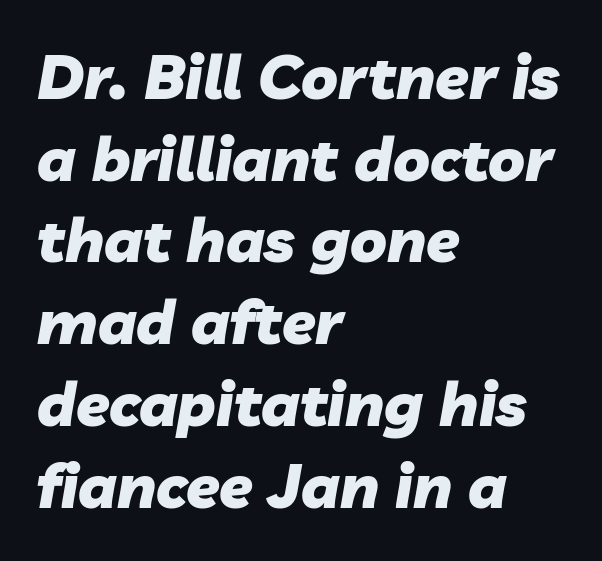
The image shows 61 px heavy type, italic (leaning right); set left-aligned, normal line spacing (1.34x), normal letter spacing, not underlined; low stroke contrast and a medium x-height.
